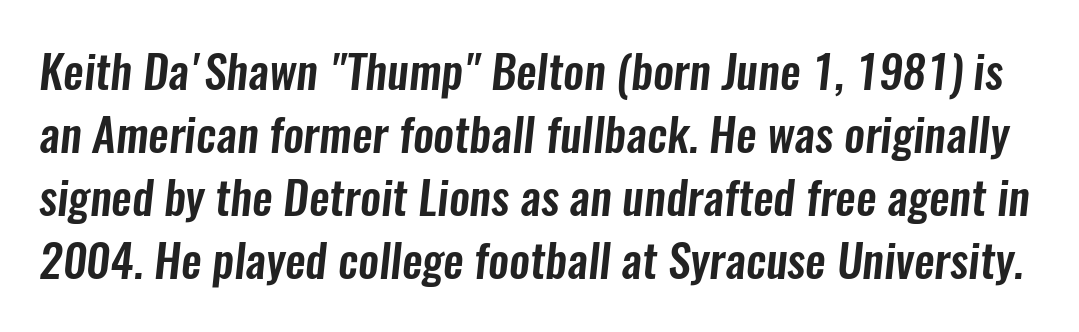
Q: Is the typeface a serif or a sans-serif typeface? A: Sans-serif.
Q: Is the text underlined? A: No.
Q: Is the spacing between letters normal or unusually wide? A: Normal.
Q: Is the spacing between lines tight, normal or loose? A: Normal.
Q: Width (condensed, normal, or wide)? A: Condensed.
Q: Stroke contrast? A: Low.
Q: x-height? A: Medium.
Q: Monospaced? A: No.
